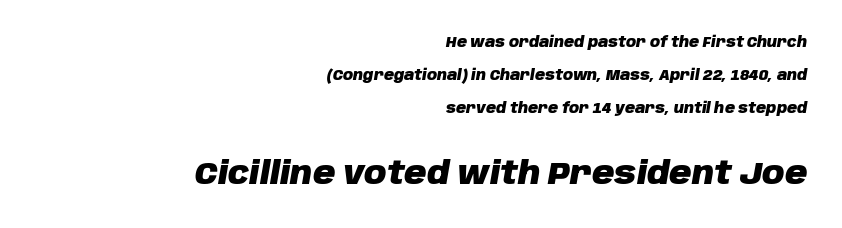
Right-aligned paragraph, ragged on the left. The horizontal fit of the characters is conventional and even. The strip under each line holds only bare page. Size hierarchy here favors the trailing block over the leading one.
